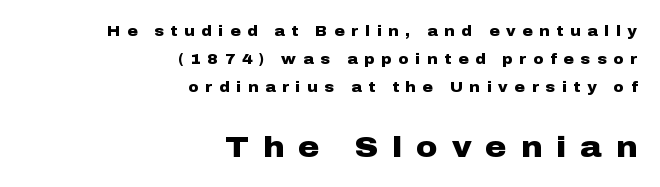
Quick note: not italic, upright. Tracking here is generous; glyphs stand well apart from one another. Typesetter's note — lower block bumped up in size, upper block left smaller. The area under the type is left untouched. The ragged edge is on the left, which tells us the setting is flush right.
